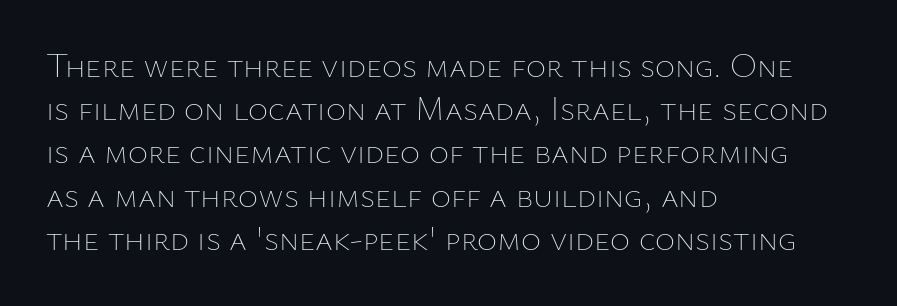
The image shows 34 px thin type, upright; set left-aligned, normal line spacing (1.27x), normal letter spacing, not underlined; low stroke contrast and a medium x-height.
